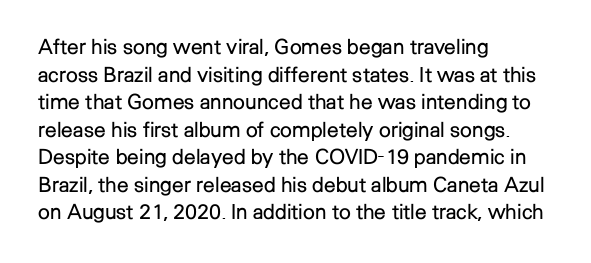
The image shows 21 px text type, upright; set left-aligned, normal line spacing (1.31x), normal letter spacing, not underlined.
